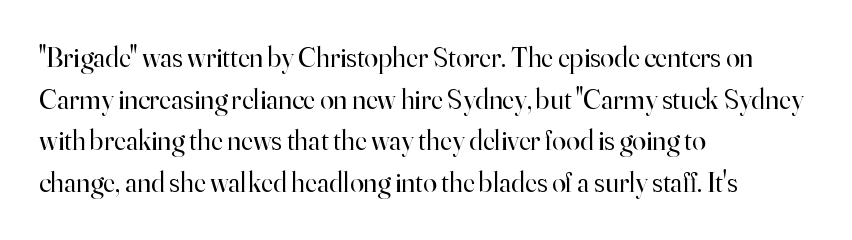
Q: Is the text bold? A: No.
Q: Is the text italic (slanted)? A: No, it is upright.
Q: Is the typeface a serif or a sans-serif typeface? A: Serif.
Q: Is the text underlined? A: No.
Q: How is the paragraph aligned? A: Left-aligned.
Q: Is the spacing between letters normal or unusually wide? A: Normal.
Q: Is the spacing between lines tight, normal or loose? A: Normal.
Q: Width (condensed, normal, or wide)? A: Normal.
Q: Stroke contrast? A: High.
Q: x-height? A: Small.
Q: Monospaced? A: No.
